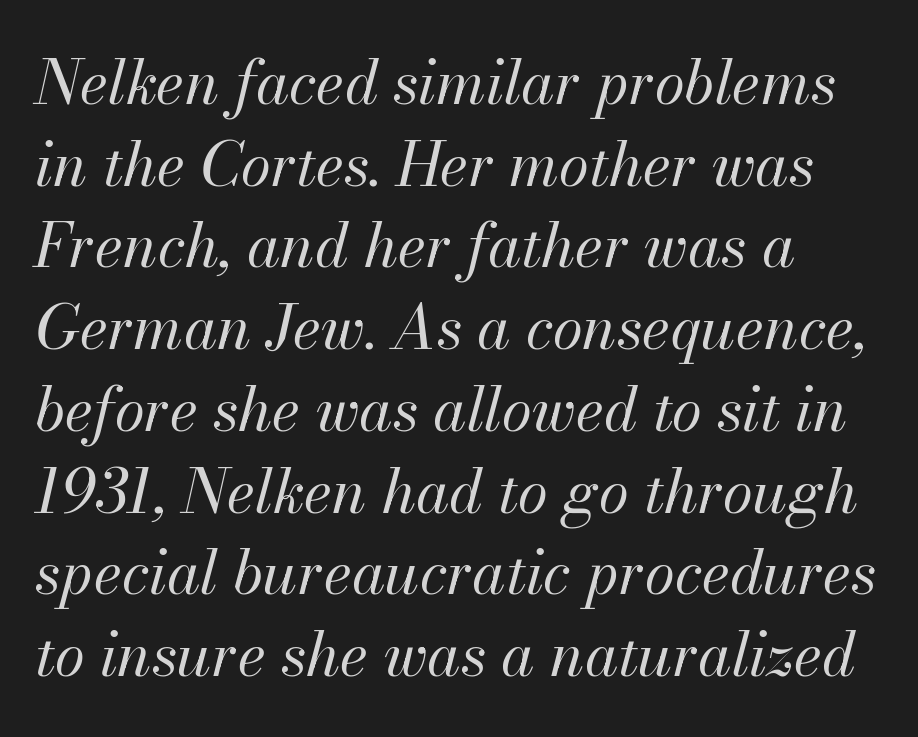
{"italic": "yes", "lean": "right", "slant_degrees": 13, "bold": "no", "weight": "regular", "width": "normal", "stroke_contrast": "medium", "x_height": "small", "monospaced": "no", "underline": "no", "align": "left", "line_spacing": "normal", "line_spacing_ratio": 1.34, "letter_spacing": "normal", "letter_spacing_em": 0.0, "glyph_px": 61}
